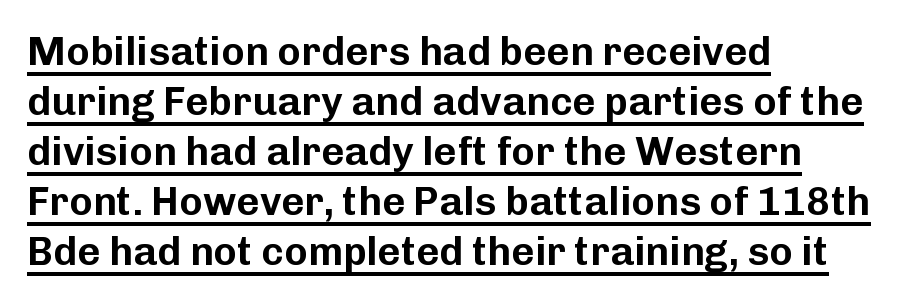
You could not count columns in this text — the font is proportionally spaced. The passage shown has conventional tracking throughout. The face used here appears with an underline applied. Does the leading feel generous? No, just average. This is sans-serif lettering, the kind often seen on screens and signage. The rendering anchors every line to the left-hand side.
